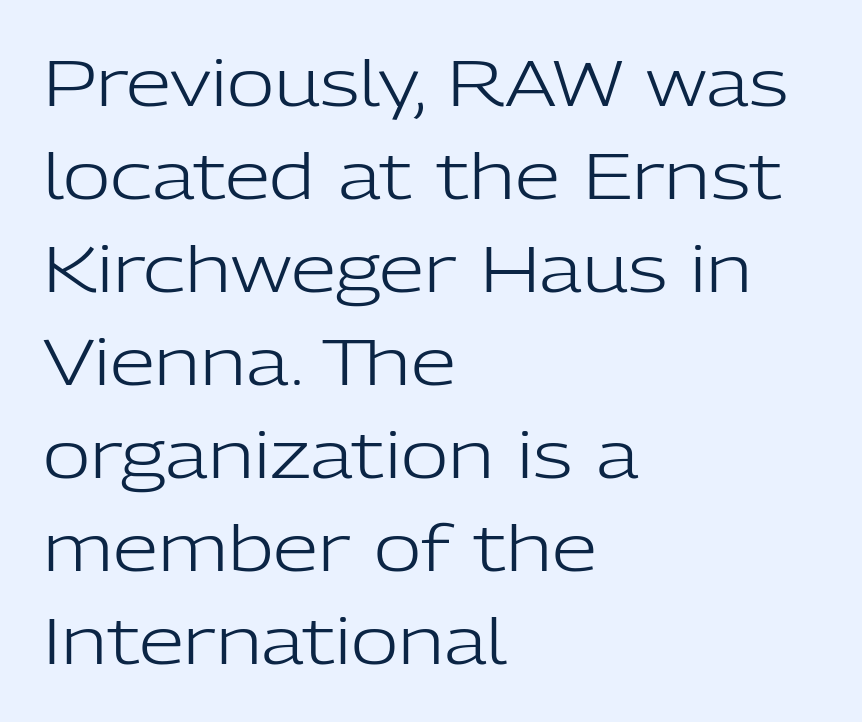
The image shows 65 px light sans-serif type, upright; set left-aligned, normal line spacing (1.43x), normal letter spacing, not underlined; low stroke contrast and a medium x-height.
